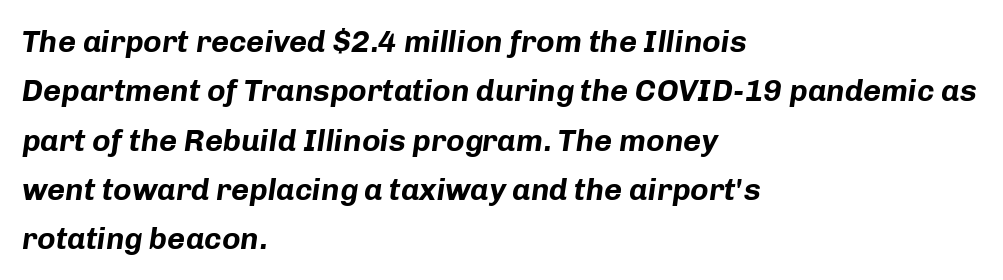
{"italic": "yes", "lean": "right", "slant_degrees": 8, "bold": "yes", "weight": "bold", "width": "normal", "stroke_contrast": "low", "x_height": "medium", "monospaced": "no", "underline": "no", "align": "left", "line_spacing": "normal", "line_spacing_ratio": 1.59, "letter_spacing": "normal", "letter_spacing_em": 0.0, "glyph_px": 31}
